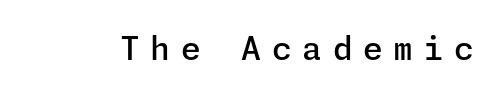
Q: Is the text bold? A: Semi-bold.
Q: Is the text italic (slanted)? A: No, it is upright.
Q: Is the typeface a serif or a sans-serif typeface? A: Sans-serif.
Q: Is the text underlined? A: No.
Q: Is the spacing between letters normal or unusually wide? A: Unusually wide.
Q: Width (condensed, normal, or wide)? A: Normal.
Q: Stroke contrast? A: Low.
Q: x-height? A: Medium.
